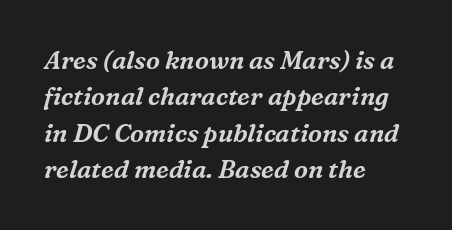
The image shows 25 px text type, italic (leaning right); set left-aligned, normal line spacing (1.46x), normal letter spacing, not underlined.
